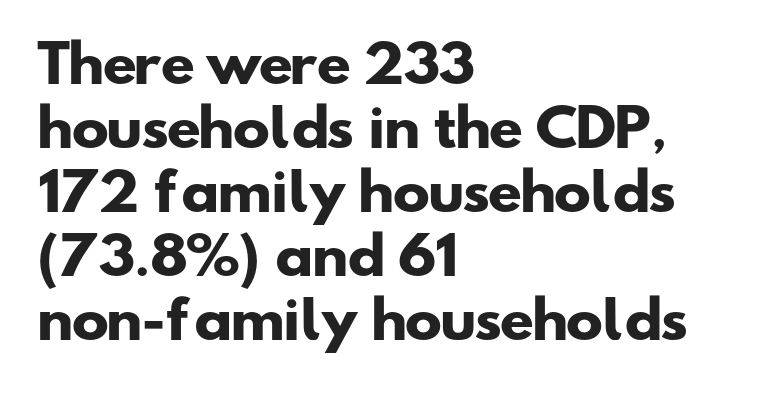
Q: Is the text bold? A: Yes.
Q: Is the typeface a serif or a sans-serif typeface? A: Sans-serif.
Q: Is the text underlined? A: No.
Q: How is the paragraph aligned? A: Left-aligned.
Q: Is the spacing between letters normal or unusually wide? A: Normal.
Q: Is the spacing between lines tight, normal or loose? A: Normal.
Q: Width (condensed, normal, or wide)? A: Wide.
Q: Stroke contrast? A: Low.
Q: x-height? A: Small.
Q: Monospaced? A: No.
